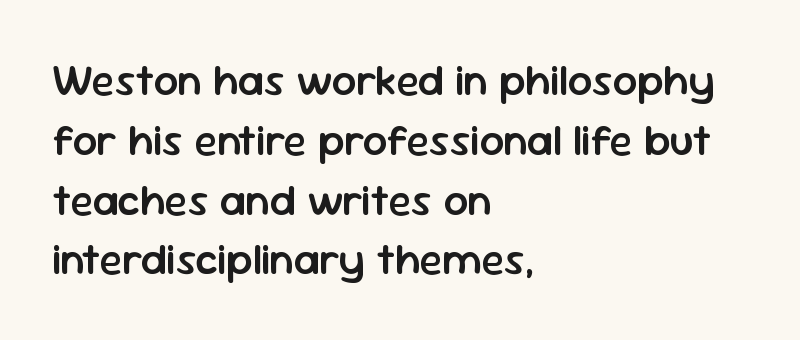
Q: Is the text bold? A: Semi-bold.
Q: Is the text italic (slanted)? A: No, it is upright.
Q: Is the typeface a serif or a sans-serif typeface? A: Sans-serif.
Q: Is the text underlined? A: No.
Q: How is the paragraph aligned? A: Left-aligned.
Q: Is the spacing between letters normal or unusually wide? A: Normal.
Q: Is the spacing between lines tight, normal or loose? A: Normal.
Q: Width (condensed, normal, or wide)? A: Normal.
Q: Stroke contrast? A: Low.
Q: x-height? A: Medium.
Q: Monospaced? A: No.
